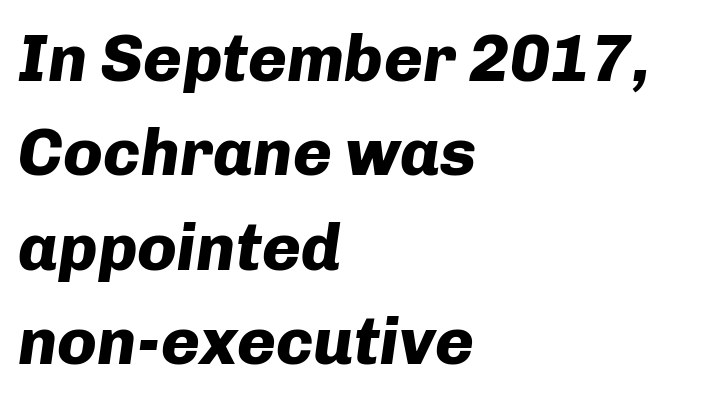
The ragged edge is on the right, which tells us the setting is flush left. Spacing verdict: proportional, widths tailored to each character. Between one letter and the next there's only the usual sliver of space. Only glyphs here, with clear space below each row. I'd describe the lettering as bold — thick and assertive.
